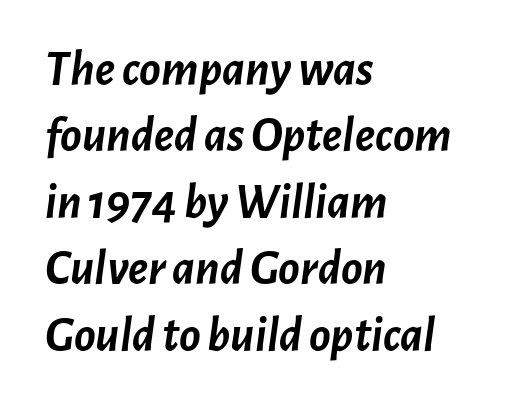
Q: Is the text bold? A: Yes.
Q: Is the text italic (slanted)? A: Yes, it leans right by about 7 degrees.
Q: Is the text underlined? A: No.
Q: How is the paragraph aligned? A: Left-aligned.
Q: Is the spacing between letters normal or unusually wide? A: Normal.
Q: Is the spacing between lines tight, normal or loose? A: Normal.
Q: Width (condensed, normal, or wide)? A: Normal.
Q: Stroke contrast? A: Low.
Q: x-height? A: Medium.
Q: Monospaced? A: No.
